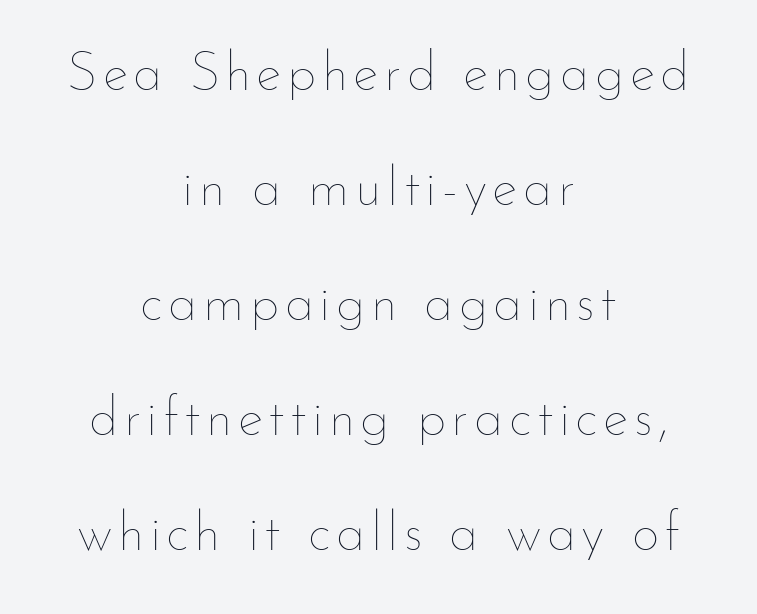
The image shows 54 px thin type, upright; set centered, loose line spacing (2.13x), not underlined; low stroke contrast and a small x-height.
